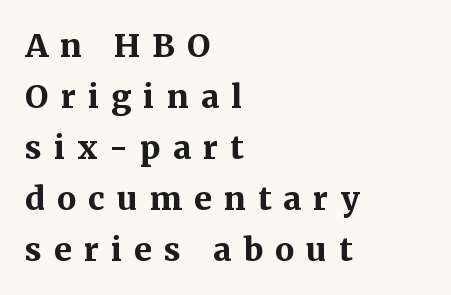
Q: Is the text bold? A: Yes.
Q: Is the text italic (slanted)? A: No, it is upright.
Q: Is the typeface a serif or a sans-serif typeface? A: Serif.
Q: Is the text underlined? A: No.
Q: How is the paragraph aligned? A: Left-aligned.
Q: Is the spacing between letters normal or unusually wide? A: Unusually wide.
Q: Is the spacing between lines tight, normal or loose? A: Normal.
Q: Width (condensed, normal, or wide)? A: Normal.
Q: Stroke contrast? A: Medium.
Q: x-height? A: Medium.
Q: Monospaced? A: No.
